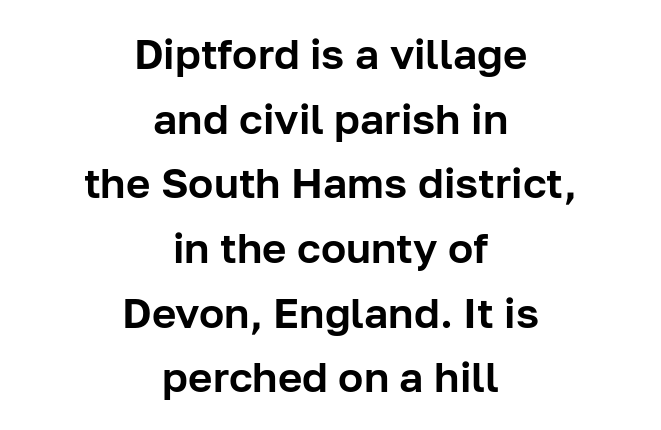
{"serif": "no", "italic": "no", "width": "normal", "stroke_contrast": "low", "x_height": "medium", "monospaced": "no", "underline": "no", "align": "center", "line_spacing": "normal", "line_spacing_ratio": 1.54, "letter_spacing": "normal", "letter_spacing_em": 0.0, "glyph_px": 42}
